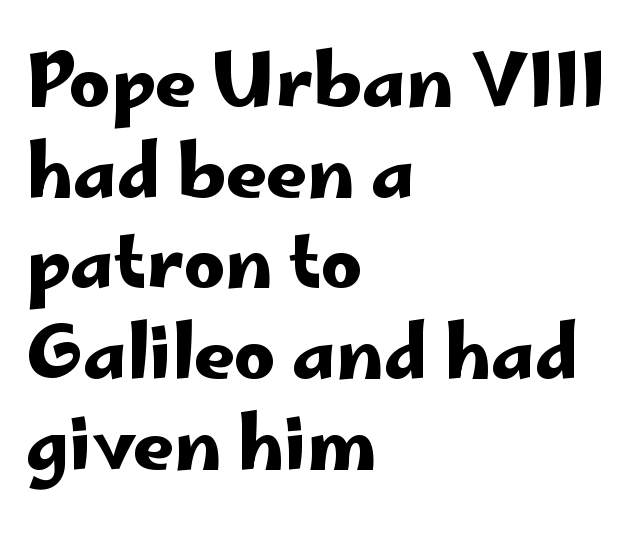
Ordinary non-slanted type is in use. The passage shown has conventional tracking throughout. The passage shown is typed in a proportional face where columns would drift. Left-aligned paragraph, ragged on the right. Plain, unruled lines of type. This block has exactly the height ordinary leading produces.
